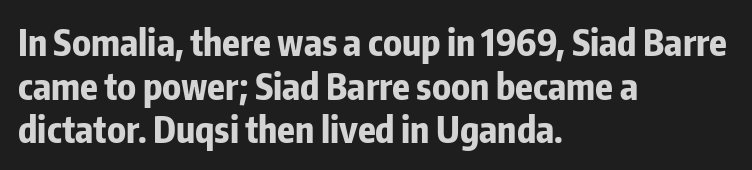
The image shows 36 px bold, condensed sans-serif type, upright; set left-aligned, line spacing 1.21x, normal letter spacing, not underlined; low stroke contrast and a medium x-height.
